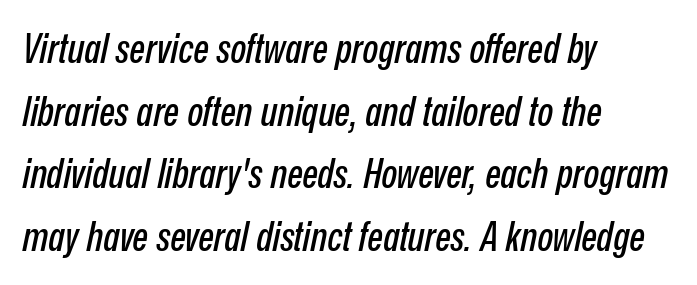
The image shows 41 px condensed type, italic (leaning right); set left-aligned, normal line spacing (1.53x), normal letter spacing, not underlined; low stroke contrast and a medium x-height.
